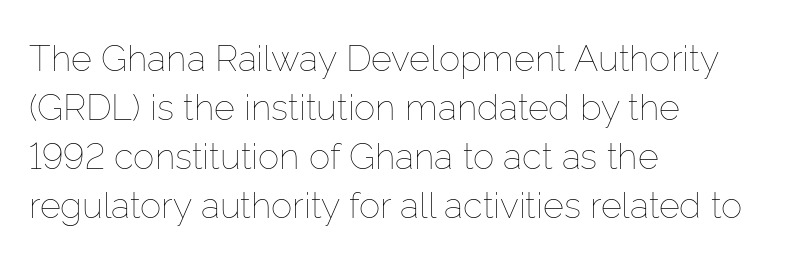
The paragraph shown leans on its left margin. Looks like regular typesetting: each glyph gets only the width it needs. Beneath every word, the page is bare. A quiet, ordinary-to-light weight characterises the typeface. The typography opts for an upright posture over an oblique one.
